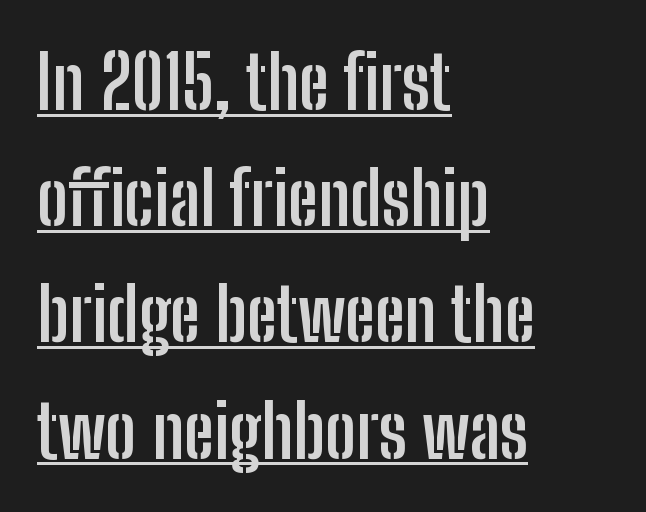
The image shows 74 px semibold, condensed sans-serif type, upright; set left-aligned, normal line spacing (1.57x), normal letter spacing, underlined; low stroke contrast and a medium x-height.
